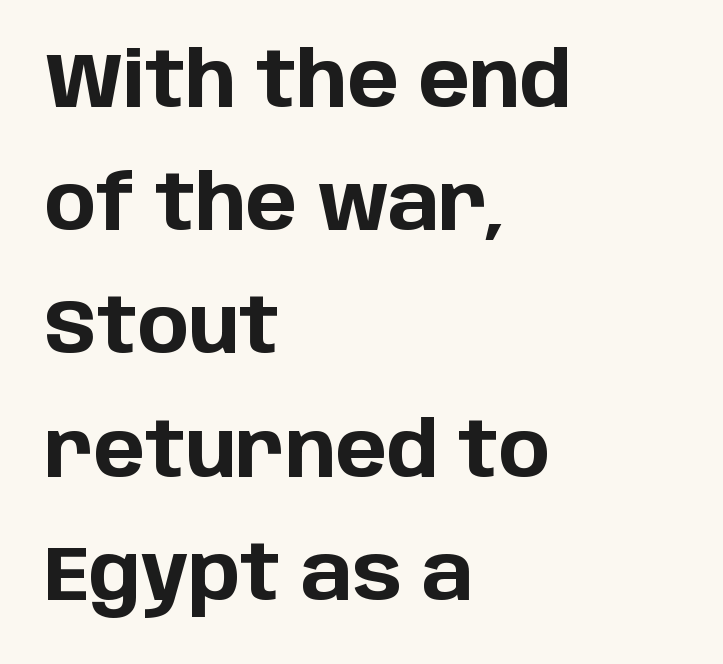
Bare-footed words on every line. Summary of vertical rhythm: regular, with standard interline spacing. These lines are rendered in a variable-pitch font. The ragged edge is on the right, which tells us the setting is flush left. The type is set solid horizontally, with unmodified tracking.
